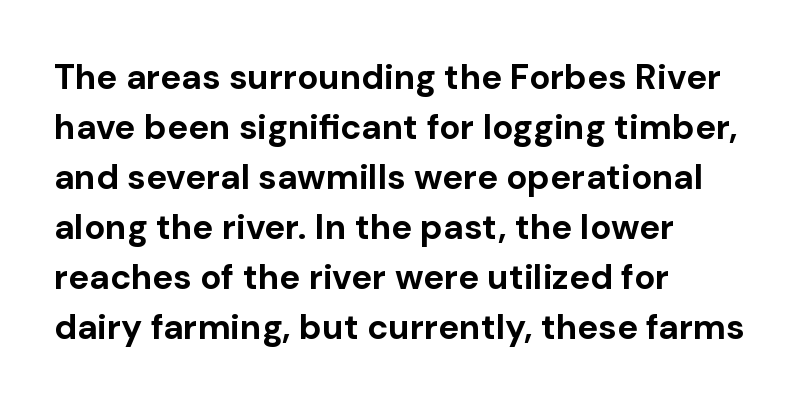
Q: Is the text bold? A: Yes.
Q: Is the text italic (slanted)? A: No, it is upright.
Q: Is the typeface a serif or a sans-serif typeface? A: Sans-serif.
Q: Is the text underlined? A: No.
Q: How is the paragraph aligned? A: Left-aligned.
Q: Is the spacing between letters normal or unusually wide? A: Normal.
Q: Is the spacing between lines tight, normal or loose? A: Normal.
Q: Width (condensed, normal, or wide)? A: Normal.
Q: Stroke contrast? A: Low.
Q: x-height? A: Medium.
Q: Monospaced? A: No.
